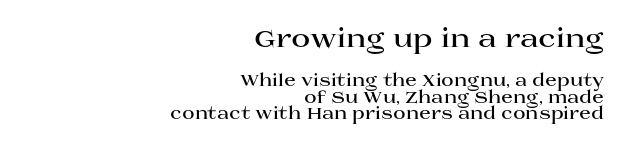
{"italic": "no", "bold": "yes", "underline": "no", "align": "right", "line_spacing": "tight", "line_spacing_ratio": 0.97, "letter_spacing": "normal", "letter_spacing_em": 0.0, "larger_block": "first", "size_ratio": 1.53, "glyph_px": 26}
